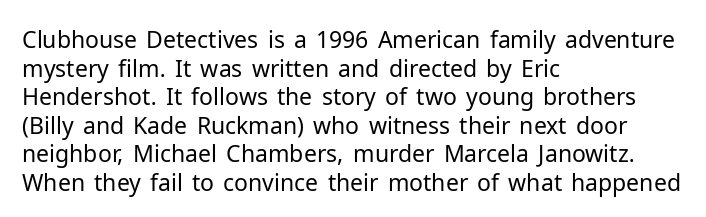
Beneath every word, the page is bare. On a weight scale, this lands at 450 or below. Look at the tracking — it's just the regular setting, nothing added. The typesetter chose a ragged-right arrangement here. Upright lettering throughout.
